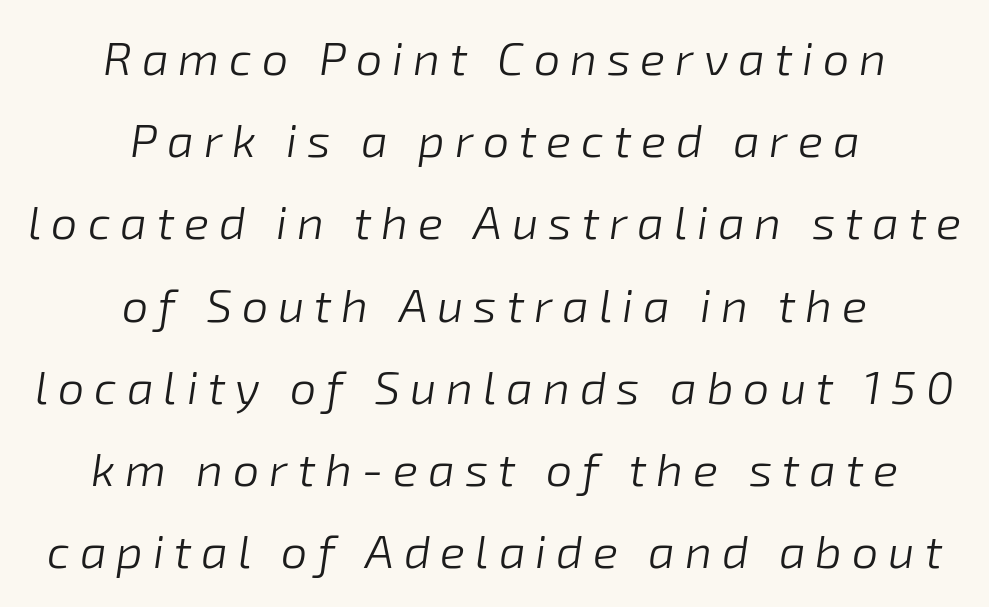
{"italic": "yes", "lean": "right", "slant_degrees": 8, "bold": "no", "weight": "light", "width": "normal", "stroke_contrast": "low", "x_height": "medium", "monospaced": "no", "underline": "no", "align": "center", "line_spacing_ratio": 1.75, "letter_spacing": "wide", "letter_spacing_em": 0.21, "glyph_px": 47}
